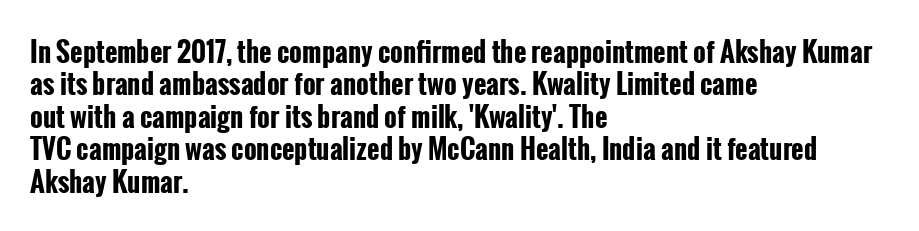
The space directly below the letters is spotless. Heavy-handed strokes throughout: this text is bold. If you drew a ruler down the left edge, every line would touch it. Italic: no, the glyphs are upright roman. Nobody touched the tracking dial on this one.
